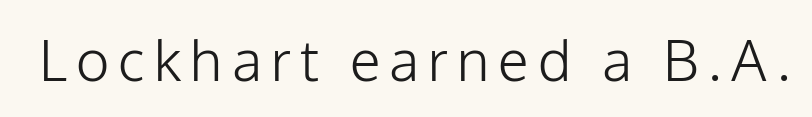
Q: Is the text bold? A: No.
Q: Is the text italic (slanted)? A: No, it is upright.
Q: Is the typeface a serif or a sans-serif typeface? A: Sans-serif.
Q: Is the text underlined? A: No.
Q: Width (condensed, normal, or wide)? A: Normal.
Q: Stroke contrast? A: Low.
Q: x-height? A: Medium.
Q: Monospaced? A: No.
